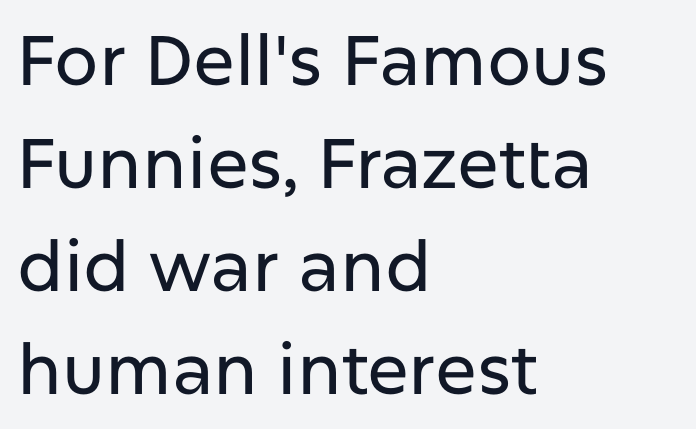
Honestly, there is no underline to notice here at all. Character widths vary here, with narrow letters taking less room than wide ones. This rendering leaves character spacing at its baseline value. Every row of glyphs begins at an identical x-position on the left. Each new line begins a customary step beneath the previous one. I'd call this a sans setting — the letters go barefoot.
